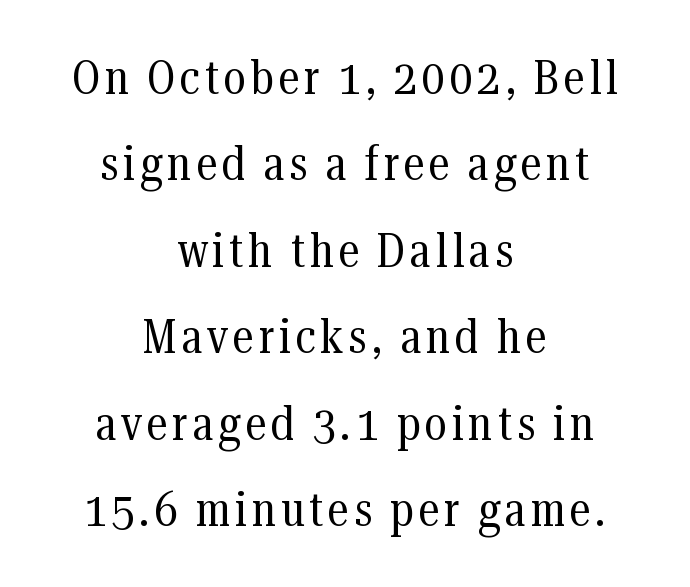
Q: Is the text bold? A: No.
Q: Is the text italic (slanted)? A: No, it is upright.
Q: Is the typeface a serif or a sans-serif typeface? A: Serif.
Q: Is the text underlined? A: No.
Q: How is the paragraph aligned? A: Centered.
Q: Width (condensed, normal, or wide)? A: Condensed.
Q: Stroke contrast? A: Medium.
Q: x-height? A: Medium.
Q: Monospaced? A: No.
